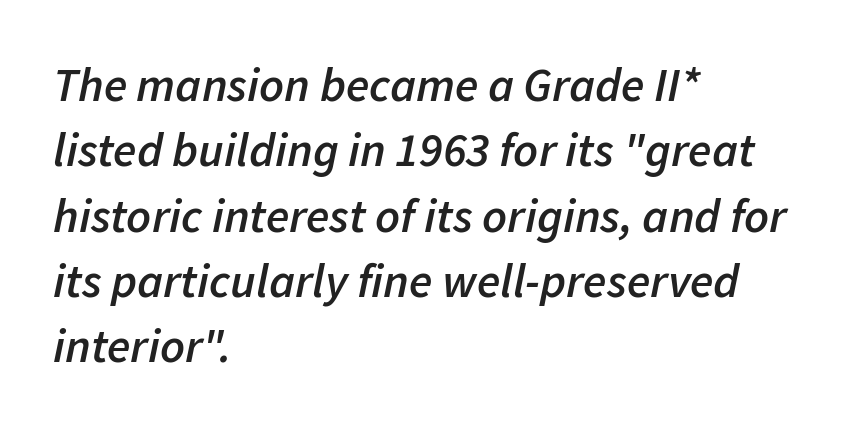
{"italic": "yes", "lean": "right", "slant_degrees": 11, "bold": "semi", "weight": "semibold", "width": "normal", "stroke_contrast": "low", "x_height": "medium", "monospaced": "no", "underline": "no", "align": "left", "line_spacing": "normal", "line_spacing_ratio": 1.36, "letter_spacing": "normal", "letter_spacing_em": 0.0, "glyph_px": 48}
